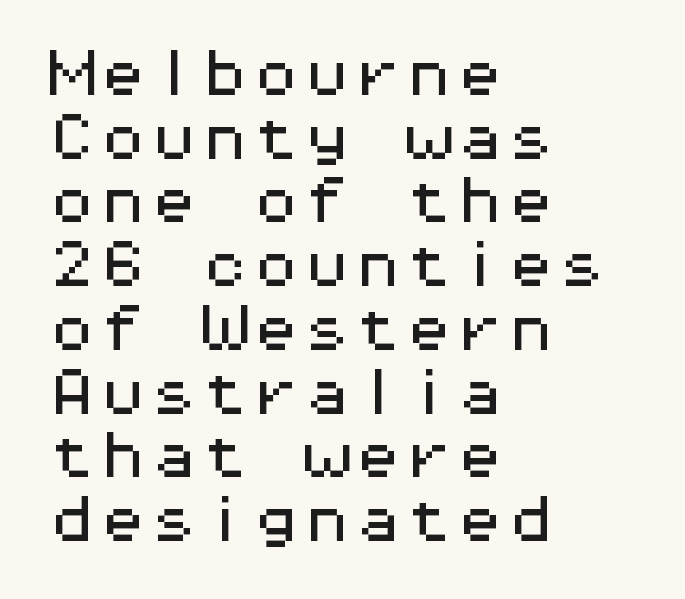
Q: Is the text italic (slanted)? A: No, it is upright.
Q: Is the typeface a serif or a sans-serif typeface? A: Sans-serif.
Q: Is the text underlined? A: No.
Q: How is the paragraph aligned? A: Left-aligned.
Q: Is the spacing between letters normal or unusually wide? A: Normal.
Q: Is the spacing between lines tight, normal or loose? A: Normal.
Q: Width (condensed, normal, or wide)? A: Wide.
Q: Stroke contrast? A: Medium.
Q: x-height? A: Medium.
Q: Monospaced? A: Yes.
